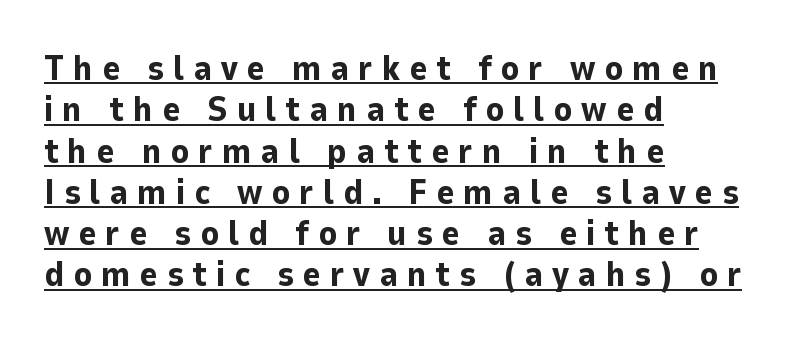
The image shows 35 px bold sans-serif type, upright; set left-aligned, line spacing 1.18x, unusually wide letter spacing (+0.25 em), underlined; low stroke contrast and a medium x-height.
